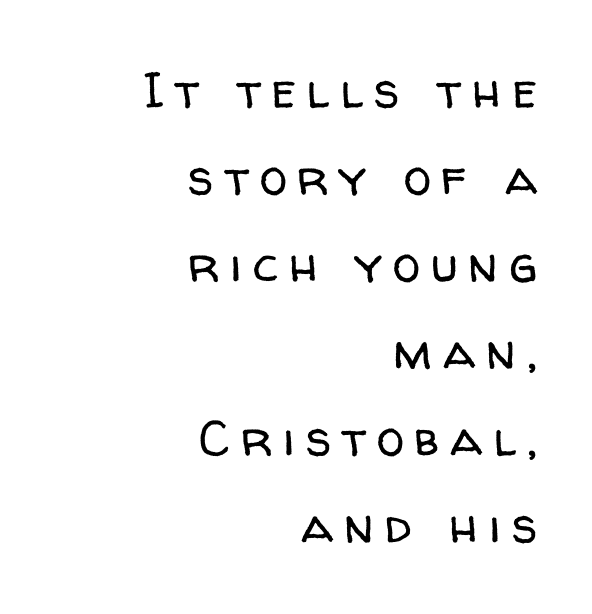
{"serif": "no", "italic": "no", "bold": "no", "weight": "regular", "width": "normal", "stroke_contrast": "low", "x_height": "medium", "monospaced": "no", "underline": "no", "align": "right", "line_spacing_ratio": 1.74, "letter_spacing": "wide", "letter_spacing_em": 0.22, "glyph_px": 50}
